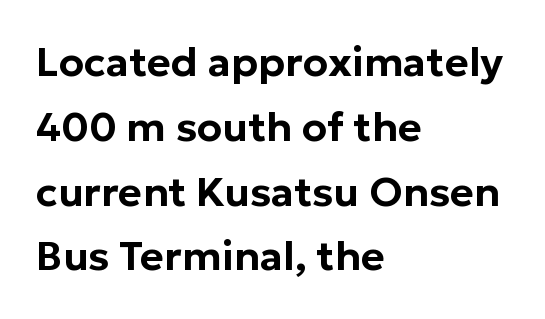
The image shows 41 px sans-serif type, upright; set left-aligned, normal line spacing (1.58x), normal letter spacing, not underlined; low stroke contrast and a medium x-height.
